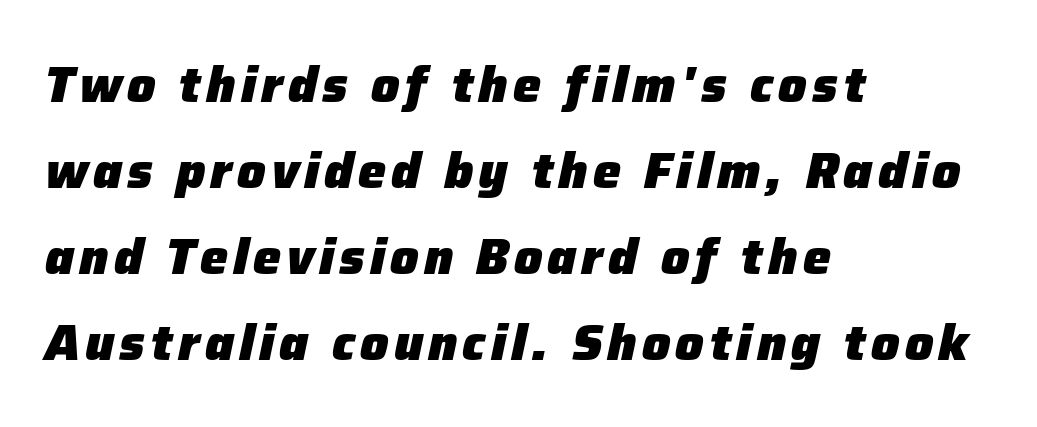
Q: Is the text bold? A: Yes.
Q: Is the text italic (slanted)? A: Yes, it leans right by about 12 degrees.
Q: Is the text underlined? A: No.
Q: How is the paragraph aligned? A: Left-aligned.
Q: Width (condensed, normal, or wide)? A: Normal.
Q: Stroke contrast? A: Low.
Q: x-height? A: Medium.
Q: Monospaced? A: No.
